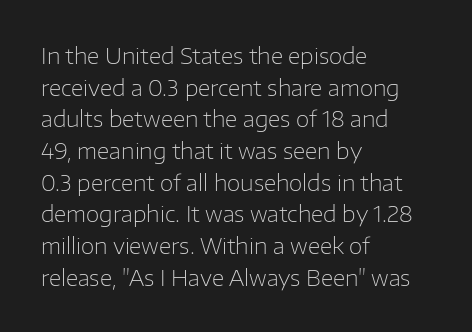
The image shows 22 px text type, upright; set left-aligned, normal line spacing (1.44x), normal letter spacing, not underlined.
